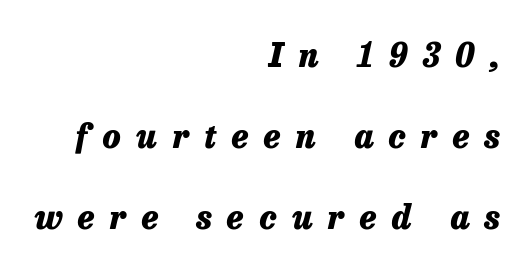
Q: Is the text bold? A: Yes.
Q: Is the text italic (slanted)? A: Yes, it leans right by about 13 degrees.
Q: Is the text underlined? A: No.
Q: How is the paragraph aligned? A: Right-aligned.
Q: Is the spacing between letters normal or unusually wide? A: Unusually wide.
Q: Is the spacing between lines tight, normal or loose? A: Loose.
Q: Width (condensed, normal, or wide)? A: Normal.
Q: Stroke contrast? A: Low.
Q: x-height? A: Medium.
Q: Monospaced? A: No.
